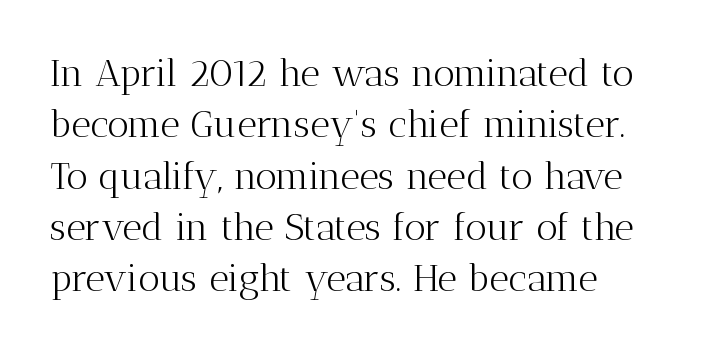
The image shows 38 px light serif type, upright; set normal line spacing (1.35x), normal letter spacing, not underlined; medium stroke contrast and a medium x-height.
